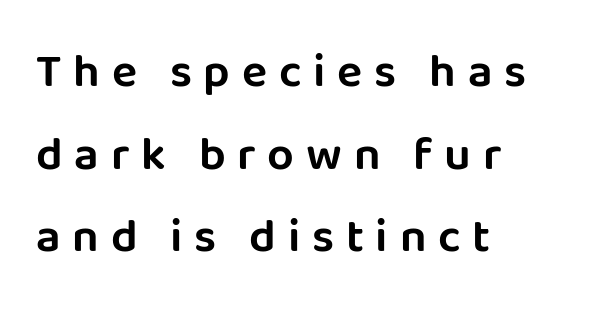
The tracking jumps out immediately: characters are airy and widely separated. A classic flush-left, rag-right setting is used for this passage. The passage shown is typed in a proportional face where columns would drift. Upright lettering throughout. A sans-serif font was chosen for this passage.
